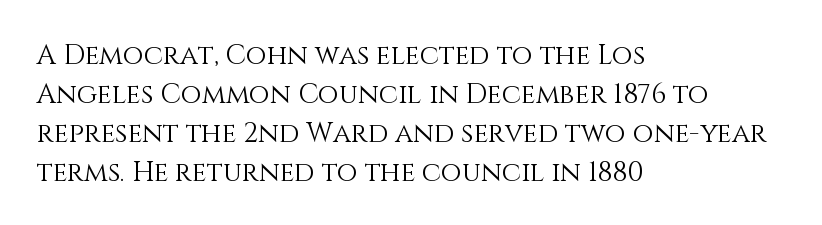
{"italic": "no", "bold": "no", "underline": "no", "align": "left", "line_spacing": "normal", "line_spacing_ratio": 1.45, "letter_spacing": "normal", "letter_spacing_em": 0.0, "glyph_px": 27}
